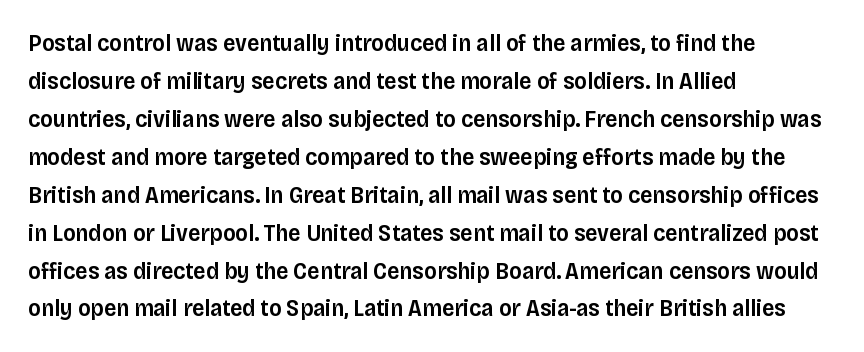
Type without underlining. The rendering keeps characters at their native spacing. It's the straight-up-and-down kind of type. Honestly, the row spacing looks completely unremarkable. One-word summary of the alignment: left. Semibold letterforms, between regular and bold.
